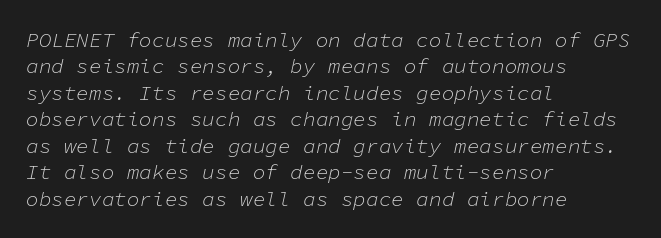
Caption: face not bold, strokes unweighted. Each new line begins a customary step beneath the previous one. Italic: yes, the glyphs are oblique. Tracking here is standard; glyphs follow each other at the usual distance. Horizontally, the lines are justified to the leading edge only.
